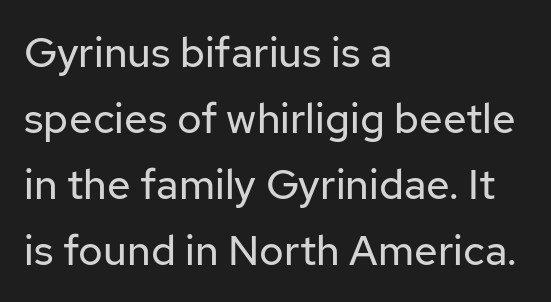
In terms of leading, this rendering sits right in the middle. Which margin do the lines hug? The left one — the right edge is uneven. Inter-character spacing is left at the font's built-in metrics. Vertical strokes here are truly vertical. The zone under the glyphs is completely vacant. Vertical stems look standard width or narrower in stroke.
